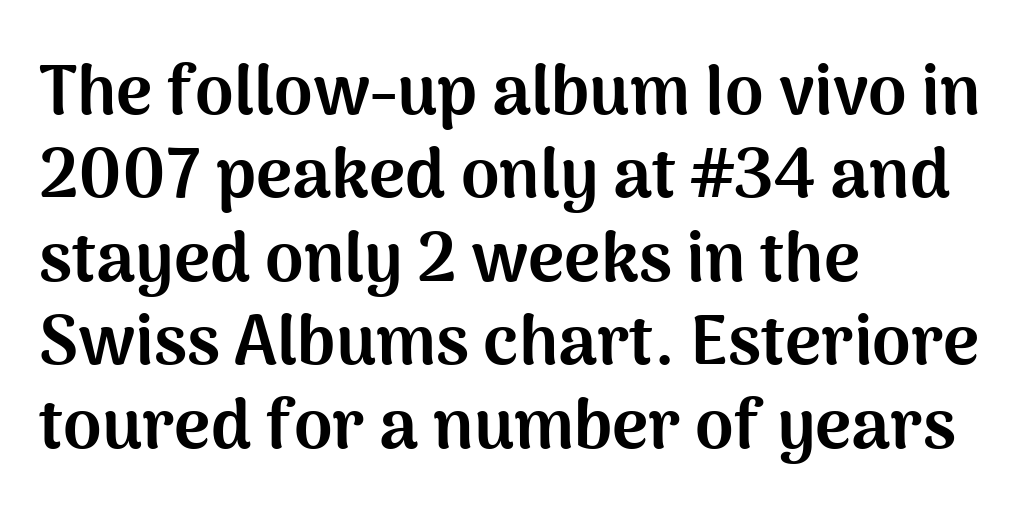
The image shows 69 px bold sans-serif type, upright; set left-aligned, line spacing 1.21x, normal letter spacing, not underlined; medium stroke contrast and a medium x-height.
